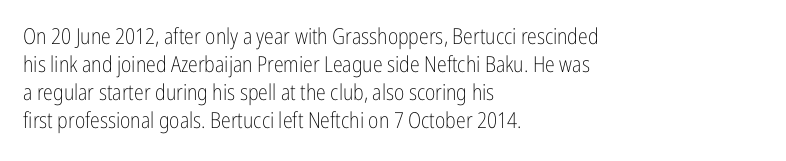
{"italic": "no", "bold": "no", "underline": "no", "align": "left", "line_spacing": "normal", "line_spacing_ratio": 1.28, "letter_spacing": "normal", "letter_spacing_em": 0.0, "glyph_px": 22}
